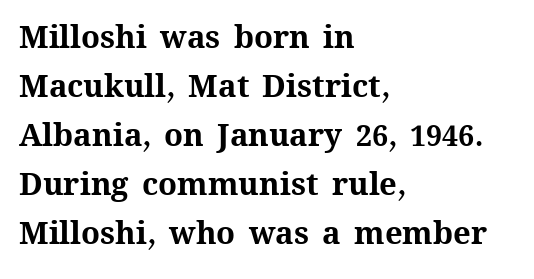
How are the letters spaced? Ordinarily, with no added tracking. A full-strength bold gives these letters their thick strokes. The rendering anchors every line to the left-hand side. Think of a printed novel: that variable character pitch is what you see here. The letters stand upright; this is a roman face.
